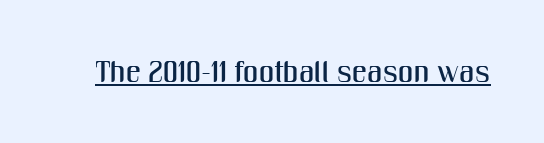
{"serif": "no", "italic": "no", "width": "condensed", "stroke_contrast": "medium", "x_height": "medium", "monospaced": "no", "underline": "yes", "letter_spacing": "normal", "letter_spacing_em": 0.0, "glyph_px": 30}
